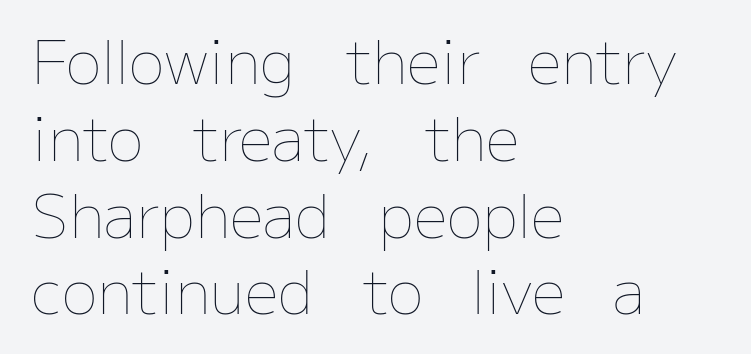
{"italic": "no", "bold": "no", "weight": "thin", "width": "normal", "stroke_contrast": "low", "x_height": "medium", "monospaced": "no", "underline": "no", "align": "left", "line_spacing": "normal", "line_spacing_ratio": 1.28, "letter_spacing": "normal", "letter_spacing_em": 0.0, "glyph_px": 60}
